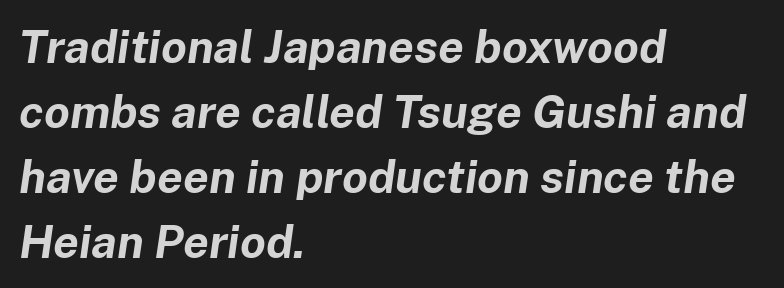
{"italic": "yes", "lean": "right", "slant_degrees": 8, "bold": "yes", "weight": "bold", "width": "normal", "stroke_contrast": "low", "x_height": "medium", "monospaced": "no", "underline": "no", "align": "left", "line_spacing": "normal", "line_spacing_ratio": 1.41, "letter_spacing": "normal", "letter_spacing_em": 0.0, "glyph_px": 46}
